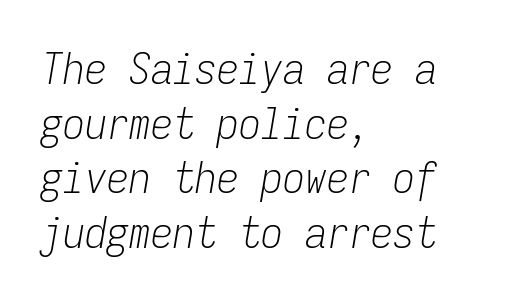
Q: Is the text bold? A: No.
Q: Is the text italic (slanted)? A: Yes, it leans right by about 9 degrees.
Q: Is the text underlined? A: No.
Q: How is the paragraph aligned? A: Left-aligned.
Q: Is the spacing between letters normal or unusually wide? A: Normal.
Q: Width (condensed, normal, or wide)? A: Condensed.
Q: Stroke contrast? A: Low.
Q: x-height? A: Medium.
Q: Monospaced? A: Yes.
